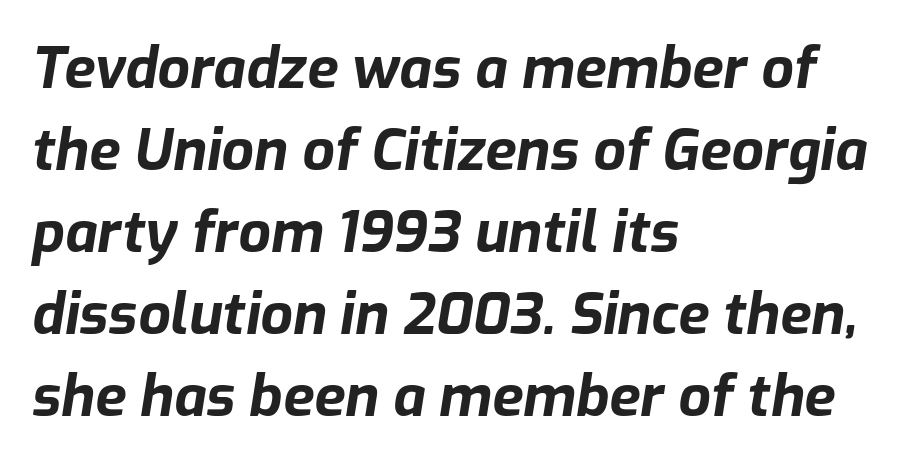
Bold? Absolutely — the strokes are thick and heavy. Standard letterfit; no display-style spreading of the glyphs. The face used here has a pronounced slope to its letters. Lines of text with bare space underneath. Looks like regular typesetting: each glyph gets only the width it needs. Vertical spacing — default.
